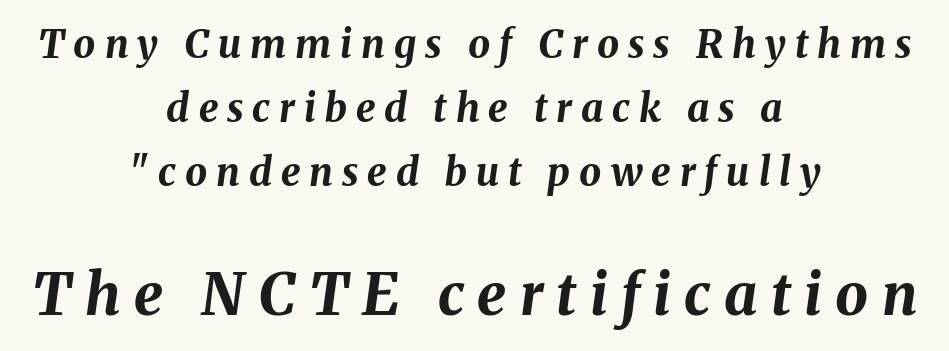
Line starts and ends both wander, symmetrically. Size contrast runs from small at the top to large at the bottom. How are the letters spaced? Widely, with obvious added tracking. Italic: yes, the glyphs are oblique. Reading down the column, the eye jumps a familiar distance to each next line.
